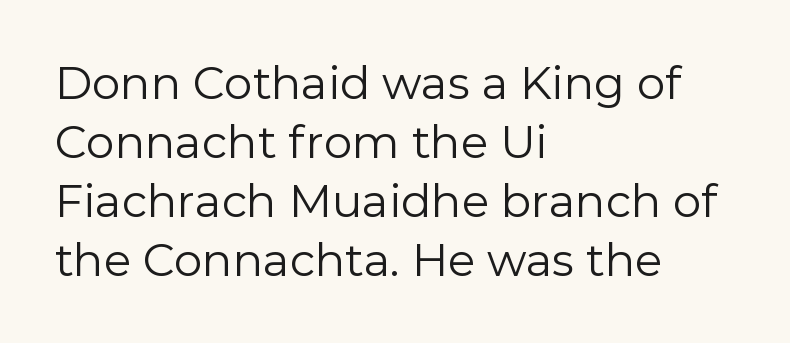
The image shows 45 px regular-weight sans-serif type, upright; set left-aligned, normal line spacing (1.31x), normal letter spacing, not underlined; a medium x-height.
